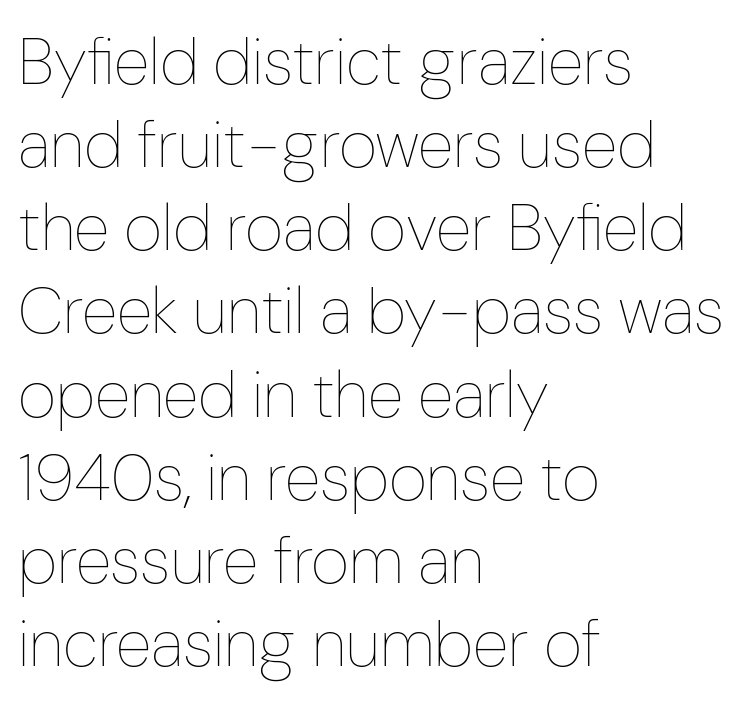
The image shows 66 px thin, condensed type, upright; set left-aligned, normal line spacing (1.26x), normal letter spacing, not underlined; low stroke contrast and a medium x-height.
